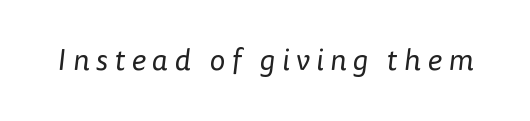
The rendering uses natural spacing where letterforms have individual widths. The letters are spread apart with noticeably loose tracking. Clear beneath every line of the passage. Ink coverage per letter is moderate at most. Each letter's strokes conclude bluntly, with no projecting serifs.
